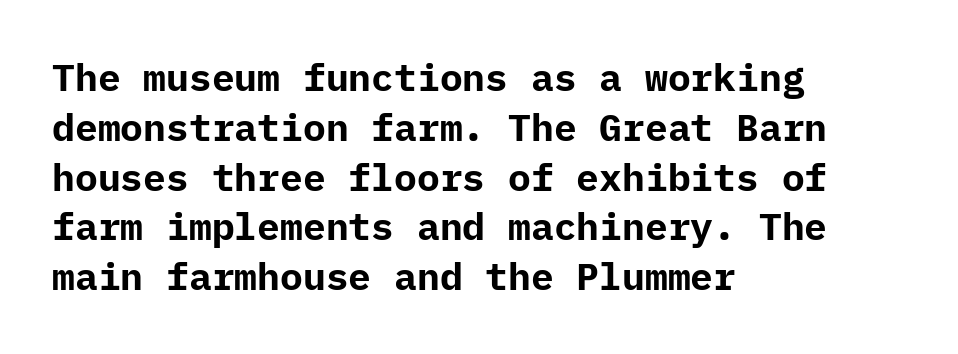
Short and long lines alike share a common starting point at left. The glyphs in this specimen are sans serif. Honestly, the row spacing looks completely unremarkable. Unlike italic type, these characters show no tilt at all.
